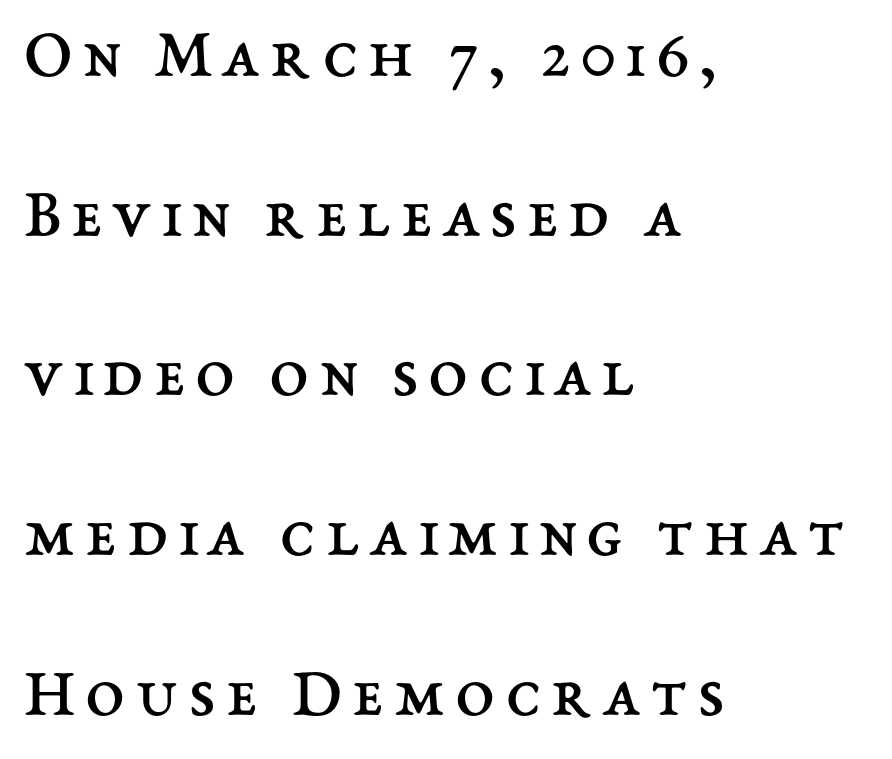
The rendering uses natural spacing where letterforms have individual widths. The cut favours lightness, reaching ordinary text weight at its darkest. Horizontal alignment here is leftward, the default for most running prose. Leading is clearly above the norm, producing a sparse column. Has an underline been added? It has not. The axis of the letterforms is exactly vertical.
